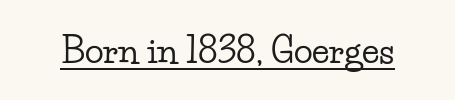
The font's upright variant was chosen for this text. The letters carry serifs — small finishing strokes at the ends of their stems. Think of a printed novel: that variable character pitch is what you see here. A baseline rule has been typeset under these characters. Observe the ordinary spacing: letters are neighbours, not strangers.
